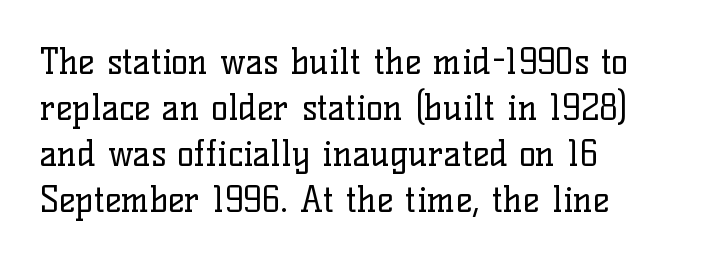
Look at the bottom of the vertical strokes: they flare into serifs here. This sample is left-justified, so line endings fall wherever the words run out. No letter is thick-stroked: the sample isn't bold. No word sits above an underline. Horizontal bands of white between lines are of average thickness.
